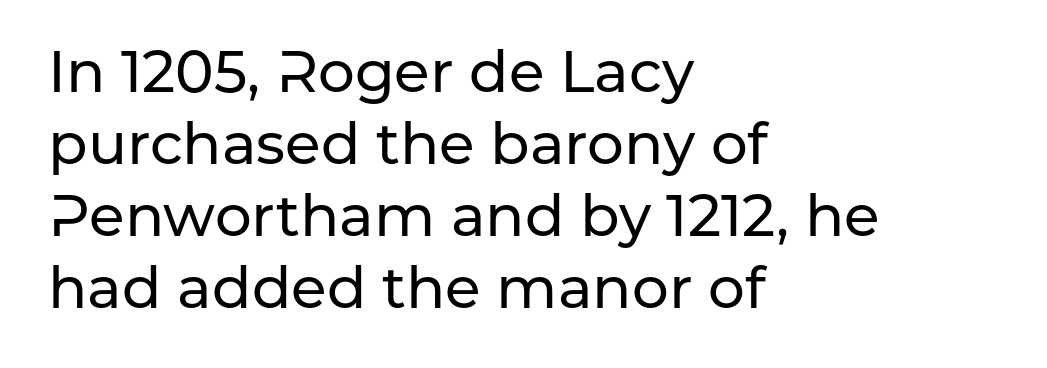
The image shows 58 px sans-serif type, upright; set left-aligned, line spacing 1.24x, normal letter spacing, not underlined; low stroke contrast and a medium x-height.
